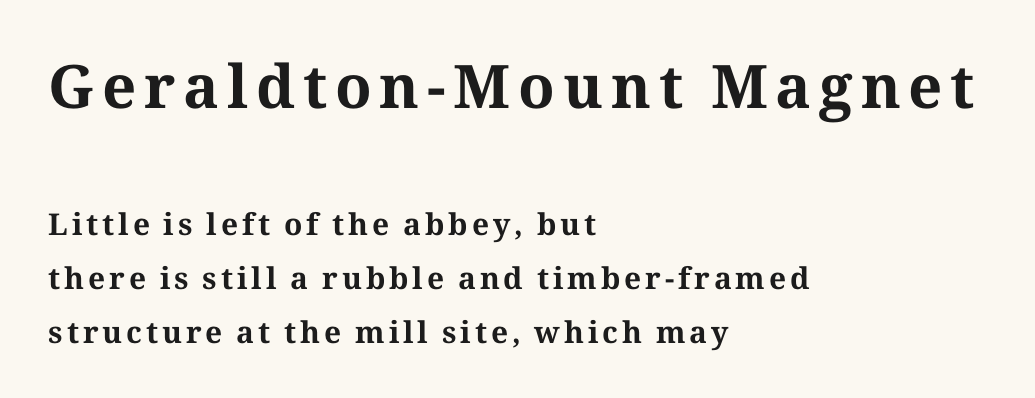
As a designer I'd log this as weight 700, bold. The axis of the letterforms is exactly vertical. Clear beneath every line of the passage. Think of a printed novel: that variable character pitch is what you see here. The lines in this sample share a left origin and differ only in where they stop.
